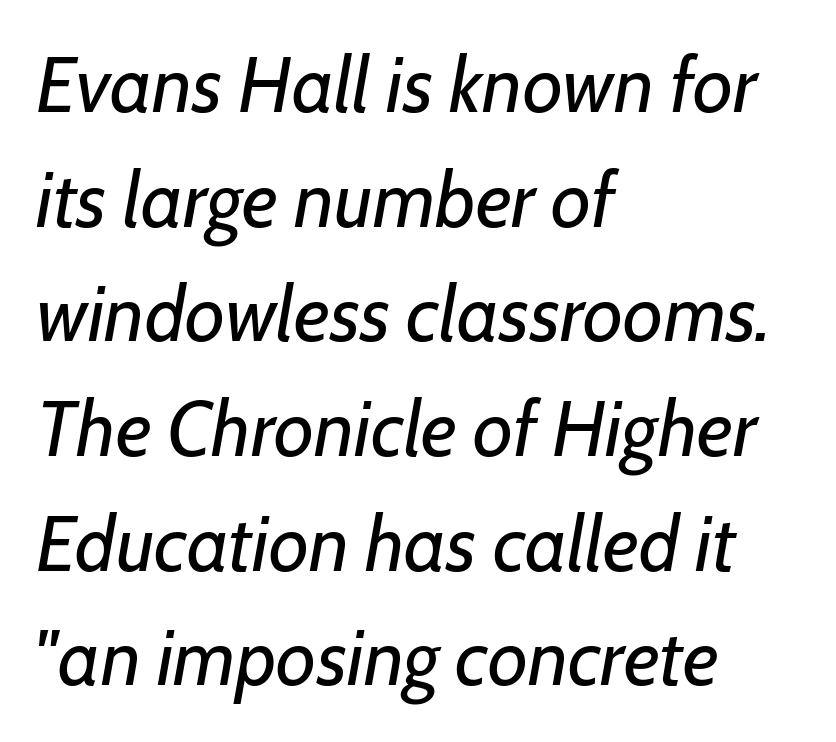
{"italic": "yes", "lean": "right", "slant_degrees": 7, "bold": "no", "weight": "regular", "width": "normal", "stroke_contrast": "low", "x_height": "medium", "monospaced": "no", "underline": "no", "align": "left", "line_spacing": "normal", "line_spacing_ratio": 1.47, "letter_spacing": "normal", "letter_spacing_em": 0.0, "glyph_px": 78}
